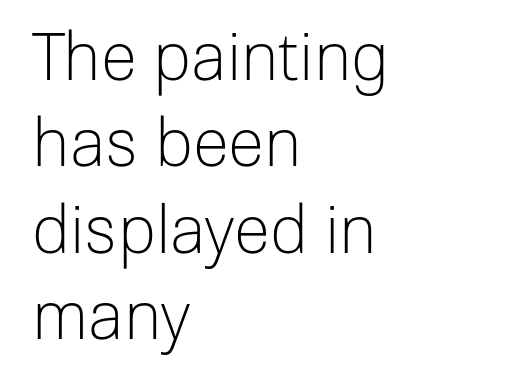
Q: Is the text bold? A: No.
Q: Is the text italic (slanted)? A: No, it is upright.
Q: Is the typeface a serif or a sans-serif typeface? A: Sans-serif.
Q: Is the text underlined? A: No.
Q: How is the paragraph aligned? A: Left-aligned.
Q: Is the spacing between letters normal or unusually wide? A: Normal.
Q: Is the spacing between lines tight, normal or loose? A: Normal.
Q: Width (condensed, normal, or wide)? A: Normal.
Q: Stroke contrast? A: Low.
Q: x-height? A: Medium.
Q: Monospaced? A: No.
